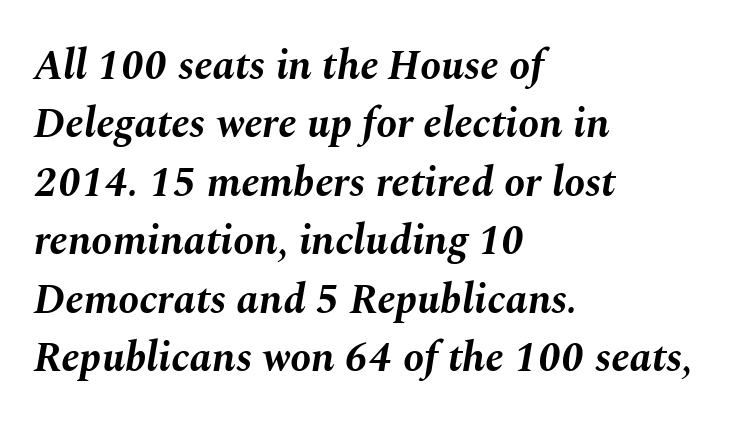
This sample has the flowing, uneven cadence of proportional lettering. Beneath every word, the page is bare. Baseline-to-baseline distance is the conventional proportion of letter height. Plenty of ink on the page — the face is bold. Quick note: italic. The type is set solid horizontally, with unmodified tracking.
